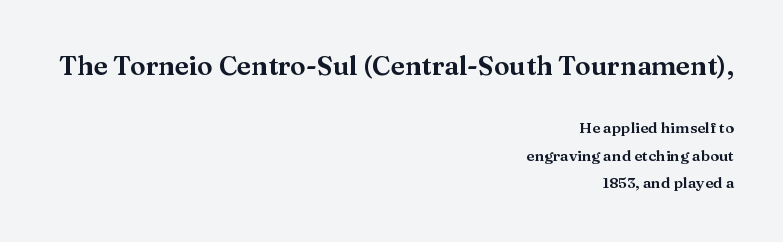
{"italic": "no", "underline": "no", "align": "right", "line_spacing_ratio": 1.85, "letter_spacing": "normal", "letter_spacing_em": 0.0, "larger_block": "first", "size_ratio": 1.73, "glyph_px": 26}
